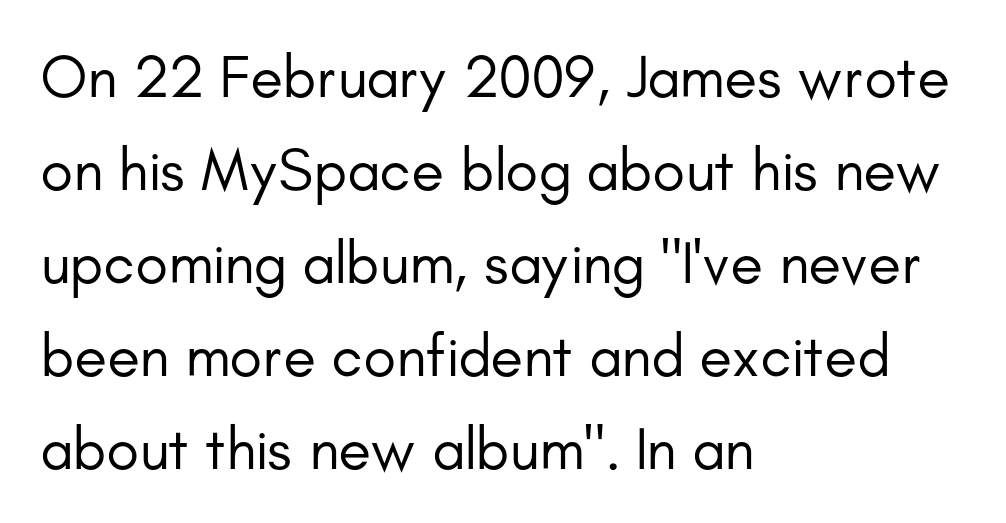
{"serif": "no", "italic": "no", "bold": "no", "weight": "regular", "width": "normal", "stroke_contrast": "low", "x_height": "small", "monospaced": "no", "underline": "no", "align": "left", "line_spacing": "normal", "line_spacing_ratio": 1.55, "letter_spacing": "normal", "letter_spacing_em": 0.0, "glyph_px": 60}
